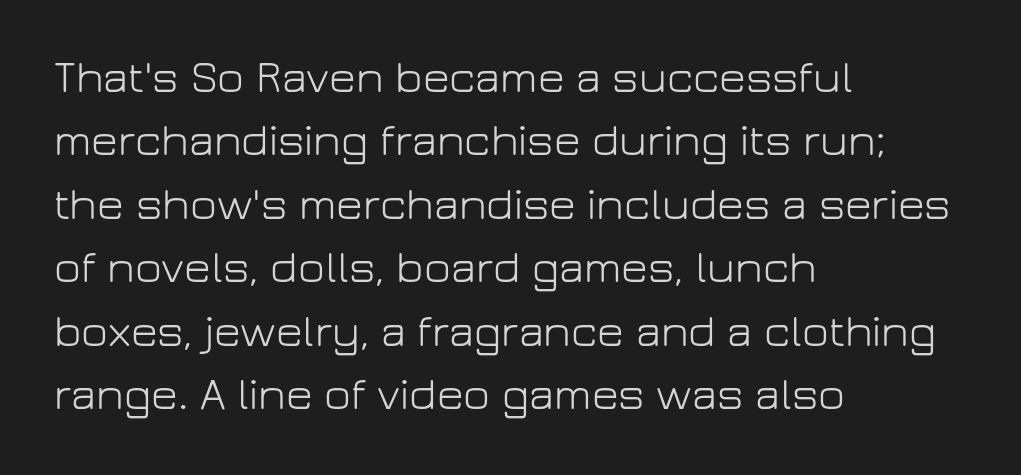
{"serif": "no", "italic": "no", "bold": "no", "weight": "light", "width": "normal", "stroke_contrast": "low", "x_height": "medium", "monospaced": "no", "underline": "no", "align": "left", "line_spacing": "normal", "line_spacing_ratio": 1.38, "letter_spacing": "normal", "letter_spacing_em": 0.0, "glyph_px": 46}
